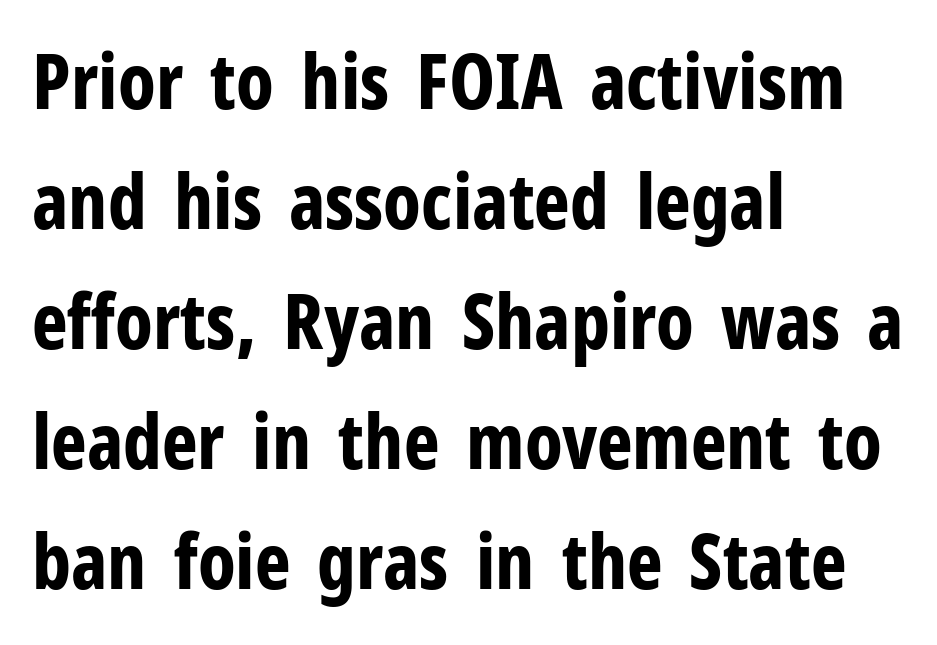
Q: Is the text bold? A: Yes.
Q: Is the text italic (slanted)? A: No, it is upright.
Q: Is the typeface a serif or a sans-serif typeface? A: Sans-serif.
Q: Is the text underlined? A: No.
Q: How is the paragraph aligned? A: Left-aligned.
Q: Is the spacing between letters normal or unusually wide? A: Normal.
Q: Is the spacing between lines tight, normal or loose? A: Normal.
Q: Width (condensed, normal, or wide)? A: Condensed.
Q: Stroke contrast? A: Low.
Q: x-height? A: Medium.
Q: Monospaced? A: No.
